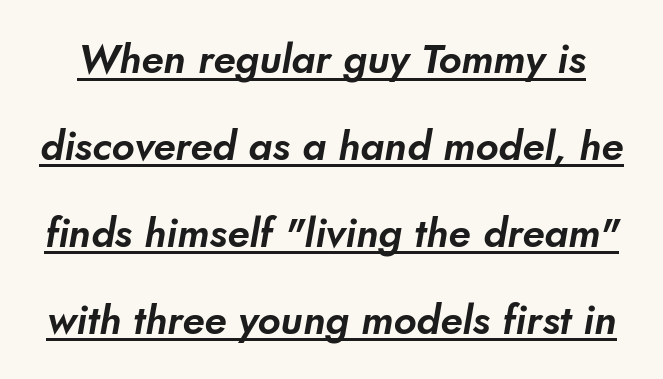
The image shows 41 px sans-serif type; set loose line spacing (2.12x), normal letter spacing, underlined; low stroke contrast and a small x-height.
